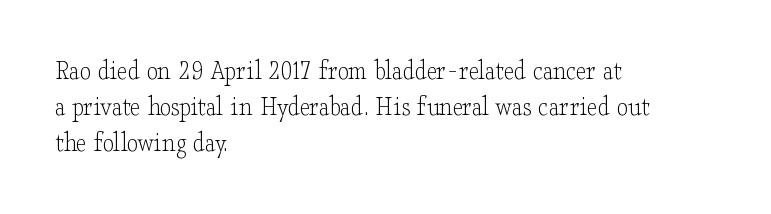
The rendering keeps characters at their native spacing. This rendering features lettering with no underline. The type sits square on the baseline with zero lean. Bold? No — there's no thickening of the strokes. Looks like regular typesetting: each glyph gets only the width it needs. This block has exactly the height ordinary leading produces.
